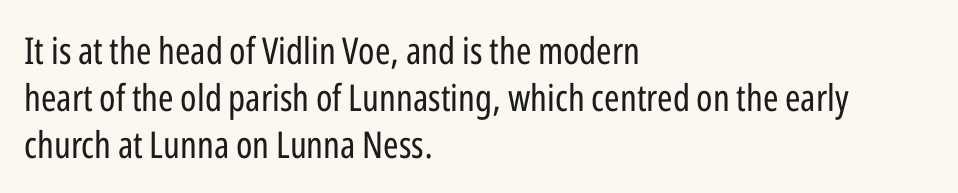
What kind of face is this? One without serifs — a sans. Compared with typical paragraphs, the rows here are spaced about the same. The string is rendered with underlining switched off. Notice how the passage keeps a crisp vertical edge on the left only. Think of a printed novel: that variable character pitch is what you see here.
